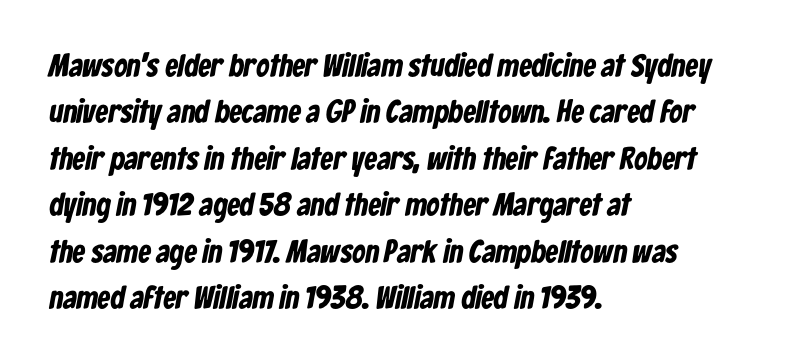
Q: Is the text bold? A: Yes.
Q: Is the typeface a serif or a sans-serif typeface? A: Sans-serif.
Q: Is the text underlined? A: No.
Q: How is the paragraph aligned? A: Left-aligned.
Q: Is the spacing between letters normal or unusually wide? A: Normal.
Q: Is the spacing between lines tight, normal or loose? A: Normal.
Q: Width (condensed, normal, or wide)? A: Condensed.
Q: Stroke contrast? A: Low.
Q: x-height? A: Medium.
Q: Monospaced? A: No.
